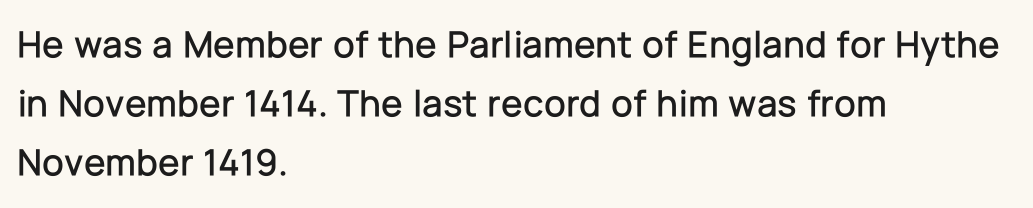
The image shows 39 px sans-serif type, upright; set left-aligned, normal line spacing (1.51x), normal letter spacing, not underlined; low stroke contrast and a medium x-height.
